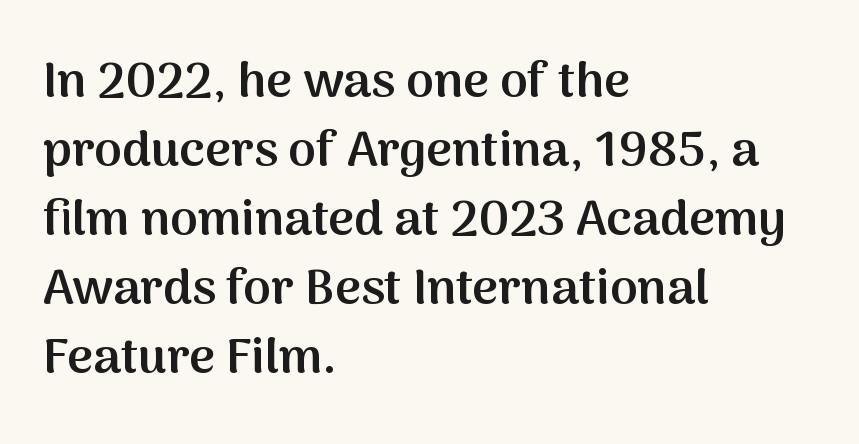
{"serif": "no", "italic": "no", "bold": "semi", "weight": "semibold", "width": "normal", "stroke_contrast": "medium", "x_height": "medium", "monospaced": "no", "underline": "no", "align": "left", "line_spacing": "normal", "line_spacing_ratio": 1.38, "letter_spacing": "normal", "letter_spacing_em": 0.0, "glyph_px": 50}
